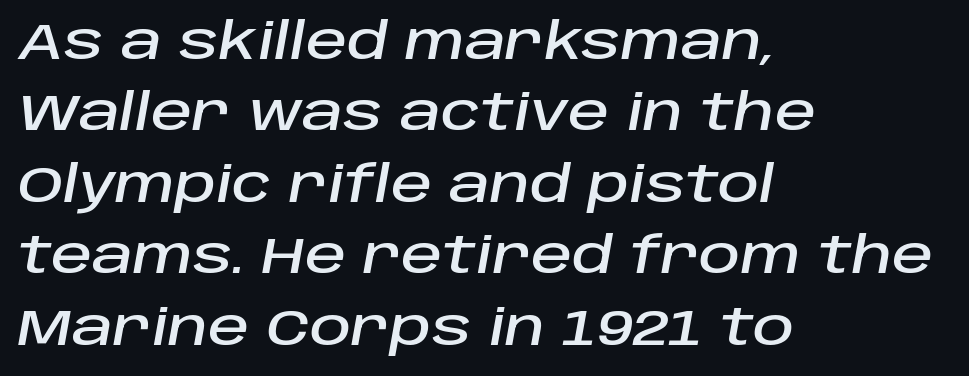
The image shows 51 px text type, italic (leaning right); set left-aligned, normal line spacing (1.4x), normal letter spacing, not underlined; low stroke contrast and a large x-height.
